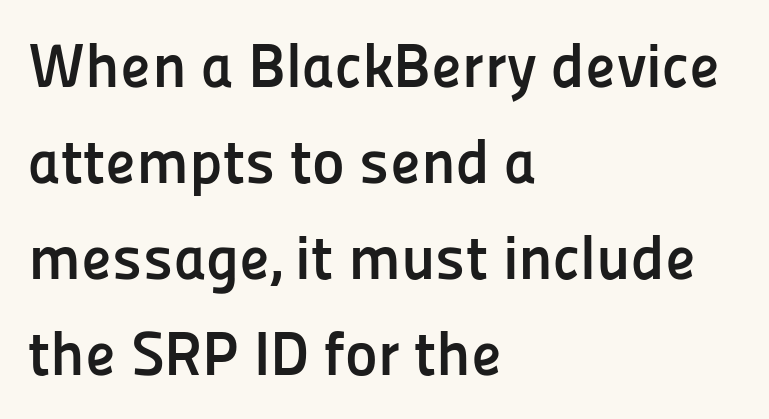
Q: Is the text bold? A: Yes.
Q: Is the text italic (slanted)? A: No, it is upright.
Q: Is the typeface a serif or a sans-serif typeface? A: Sans-serif.
Q: Is the text underlined? A: No.
Q: How is the paragraph aligned? A: Left-aligned.
Q: Is the spacing between letters normal or unusually wide? A: Normal.
Q: Is the spacing between lines tight, normal or loose? A: Normal.
Q: Width (condensed, normal, or wide)? A: Normal.
Q: Stroke contrast? A: Low.
Q: x-height? A: Medium.
Q: Monospaced? A: No.
